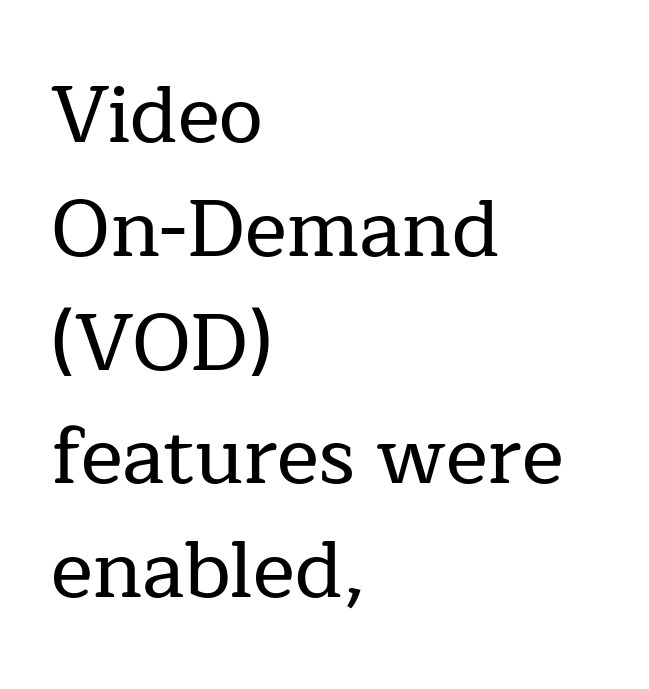
{"serif": "yes", "italic": "no", "width": "normal", "stroke_contrast": "low", "x_height": "medium", "monospaced": "no", "underline": "no", "align": "left", "line_spacing": "normal", "line_spacing_ratio": 1.44, "letter_spacing": "normal", "letter_spacing_em": 0.0, "glyph_px": 79}
